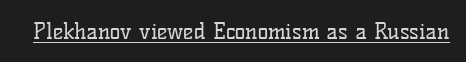
The image shows 22 px text type, upright; set normal letter spacing, underlined.
